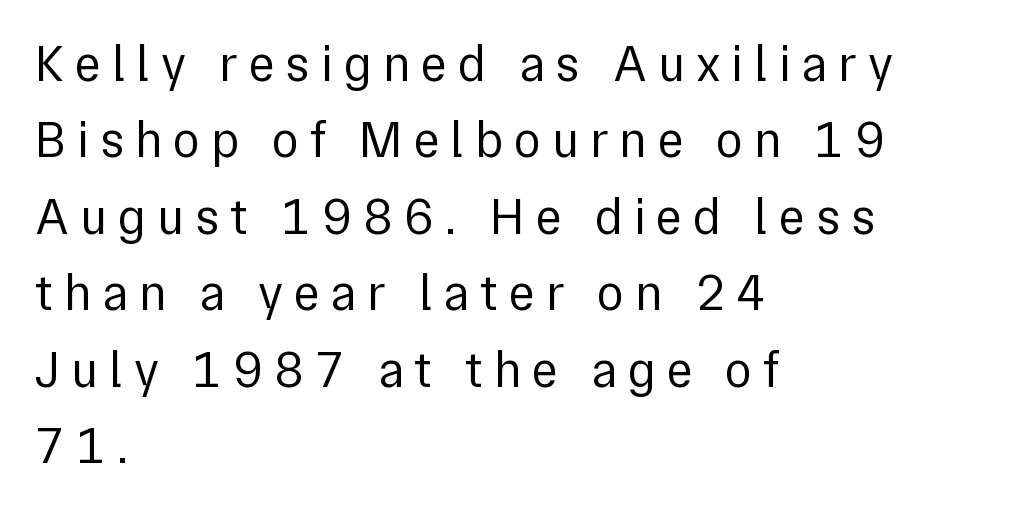
{"serif": "no", "italic": "no", "bold": "no", "weight": "regular", "width": "normal", "x_height": "medium", "monospaced": "no", "underline": "no", "align": "left", "line_spacing": "normal", "line_spacing_ratio": 1.53, "letter_spacing": "wide", "letter_spacing_em": 0.22, "glyph_px": 50}
